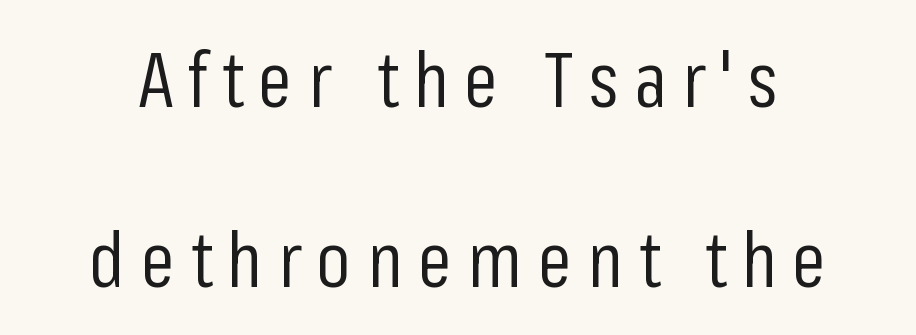
{"serif": "no", "italic": "no", "bold": "no", "weight": "regular", "width": "condensed", "stroke_contrast": "low", "x_height": "medium", "monospaced": "no", "underline": "no", "align": "center", "line_spacing": "loose", "line_spacing_ratio": 2.34, "letter_spacing": "wide", "letter_spacing_em": 0.2, "glyph_px": 77}
